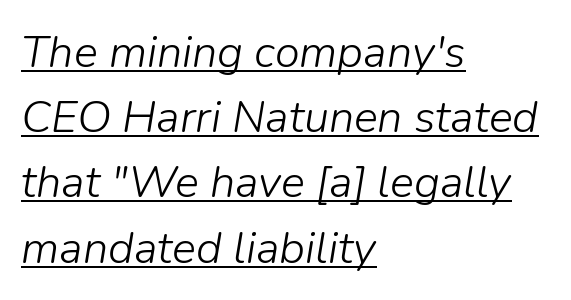
Q: Is the text bold? A: No.
Q: Is the text italic (slanted)? A: Yes, it leans right by about 9 degrees.
Q: Is the text underlined? A: Yes.
Q: How is the paragraph aligned? A: Left-aligned.
Q: Is the spacing between letters normal or unusually wide? A: Normal.
Q: Is the spacing between lines tight, normal or loose? A: Normal.
Q: Width (condensed, normal, or wide)? A: Normal.
Q: Stroke contrast? A: Low.
Q: x-height? A: Medium.
Q: Monospaced? A: No.
